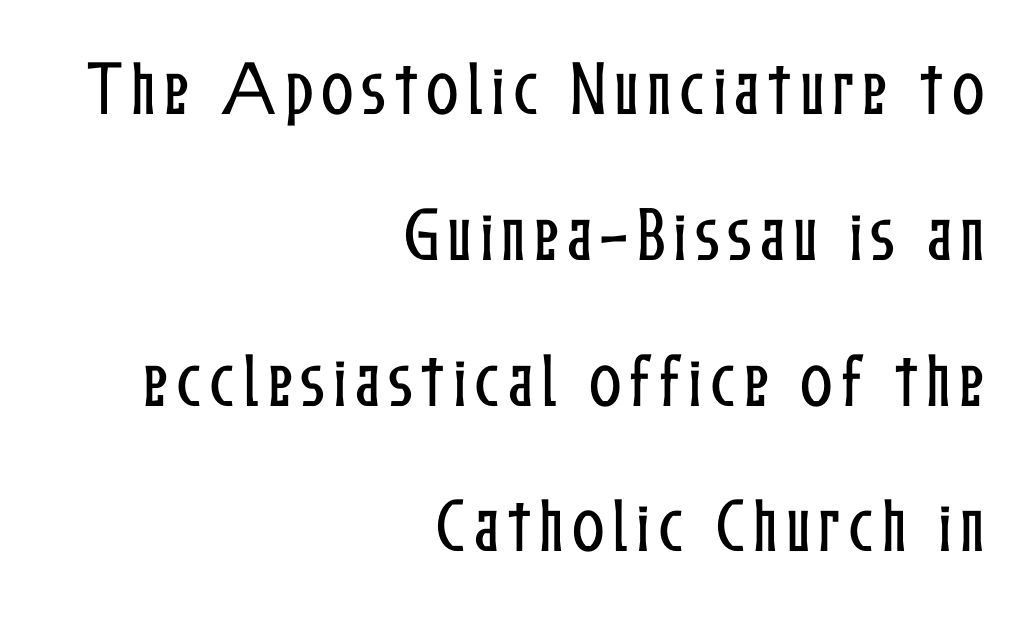
Vertical strokes here are truly vertical. Check under the words: just untouched page. Casual observation: everything's shoved over to the right. Proportional: the letters do not fall into vertical columns. Successive baselines arrive slowly, with a big drop between each.
